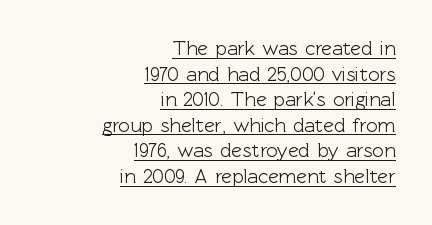
The image shows 20 px text type, upright; set right-aligned, normal line spacing (1.28x), normal letter spacing, underlined.
